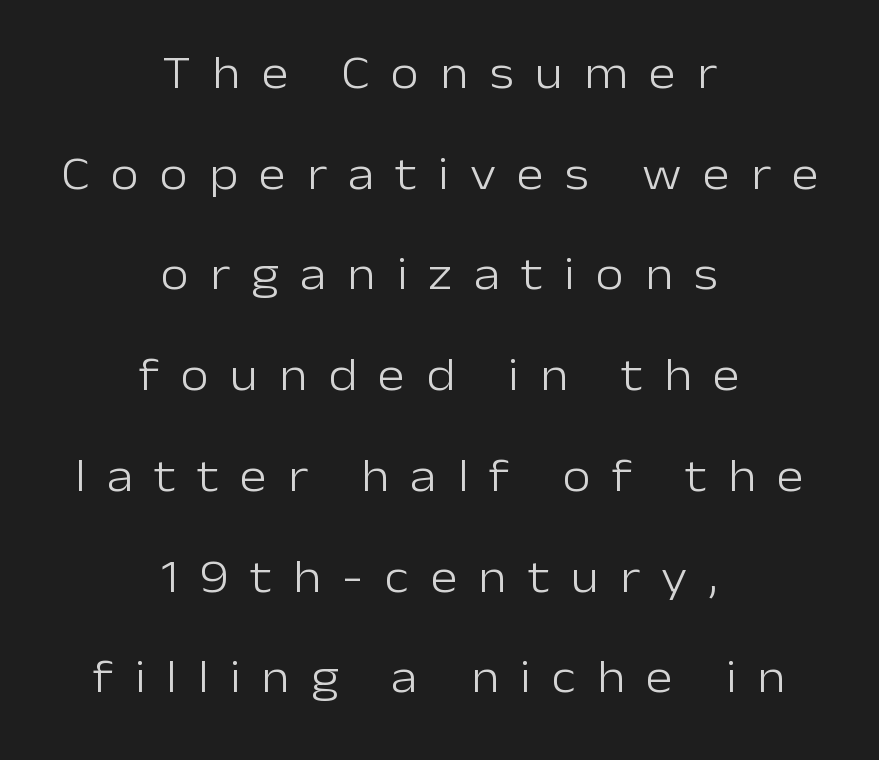
{"serif": "no", "italic": "no", "bold": "no", "weight": "light", "width": "normal", "stroke_contrast": "low", "x_height": "medium", "monospaced": "no", "underline": "no", "align": "center", "line_spacing": "loose", "line_spacing_ratio": 2.19, "letter_spacing": "wide", "letter_spacing_em": 0.46, "glyph_px": 46}
